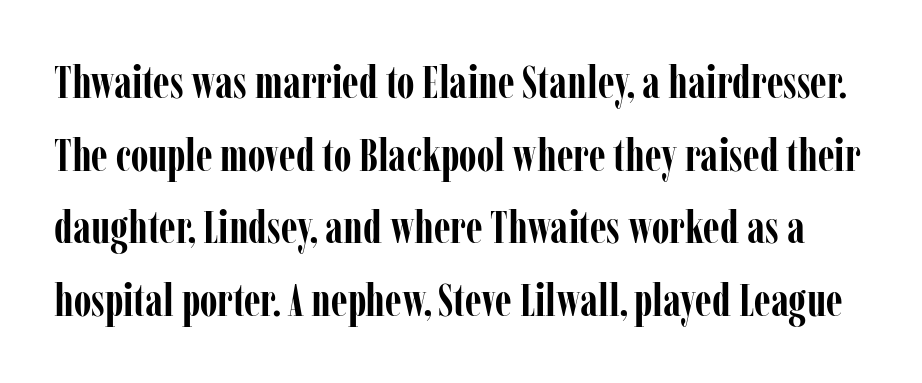
Q: Is the text bold? A: Yes.
Q: Is the text italic (slanted)? A: No, it is upright.
Q: Is the typeface a serif or a sans-serif typeface? A: Serif.
Q: Is the text underlined? A: No.
Q: Is the spacing between letters normal or unusually wide? A: Normal.
Q: Is the spacing between lines tight, normal or loose? A: Normal.
Q: Width (condensed, normal, or wide)? A: Condensed.
Q: Stroke contrast? A: Low.
Q: x-height? A: Medium.
Q: Monospaced? A: No.
